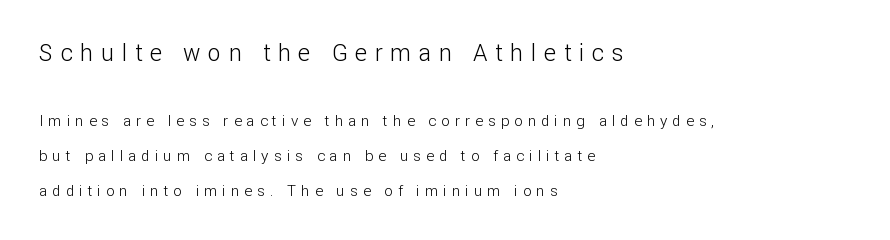
{"italic": "no", "bold": "no", "underline": "no", "align": "left", "line_spacing": "loose", "line_spacing_ratio": 2.36, "letter_spacing": "wide", "letter_spacing_em": 0.34, "larger_block": "first", "size_ratio": 1.53, "glyph_px": 23}
